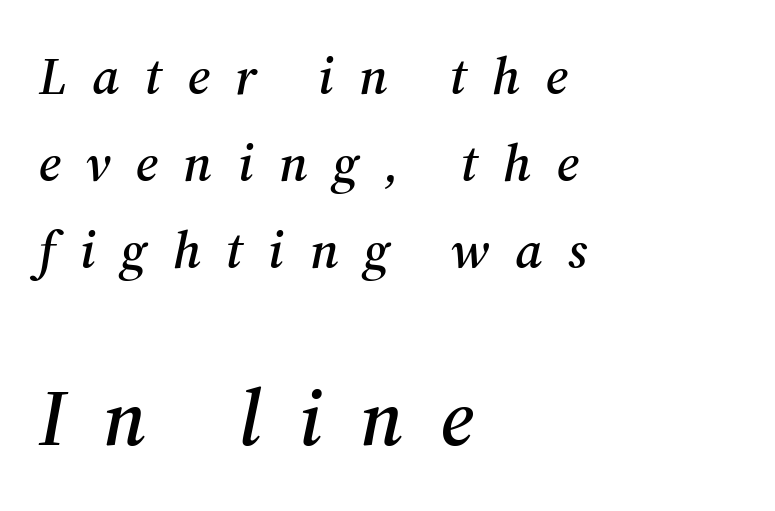
Underline: absent. Varying glyph widths throughout — classic text-font behaviour. Display-style spreading of the glyphs; the letterfit is very open. The block of text has a typical density, with ordinary space between rows. Designer's note — italics engaged. Character size in the trailing block exceeds that of the leading block.
